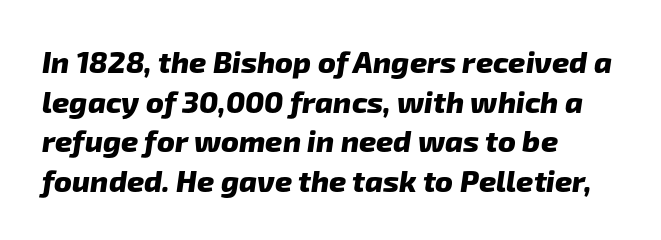
The image shows 30 px heavy sans-serif type; set left-aligned, normal line spacing (1.32x), normal letter spacing, not underlined; low stroke contrast and a medium x-height.
